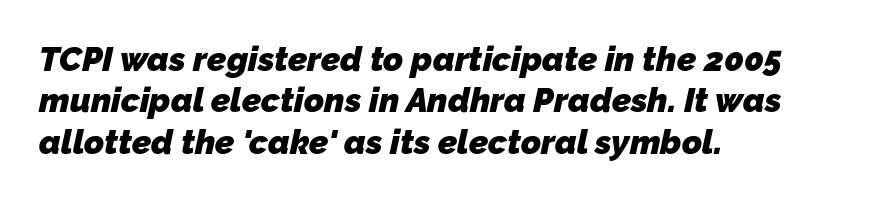
Q: Is the text bold? A: Yes.
Q: Is the typeface a serif or a sans-serif typeface? A: Sans-serif.
Q: Is the text underlined? A: No.
Q: How is the paragraph aligned? A: Left-aligned.
Q: Is the spacing between letters normal or unusually wide? A: Normal.
Q: Width (condensed, normal, or wide)? A: Normal.
Q: Stroke contrast? A: Low.
Q: x-height? A: Medium.
Q: Monospaced? A: No.
